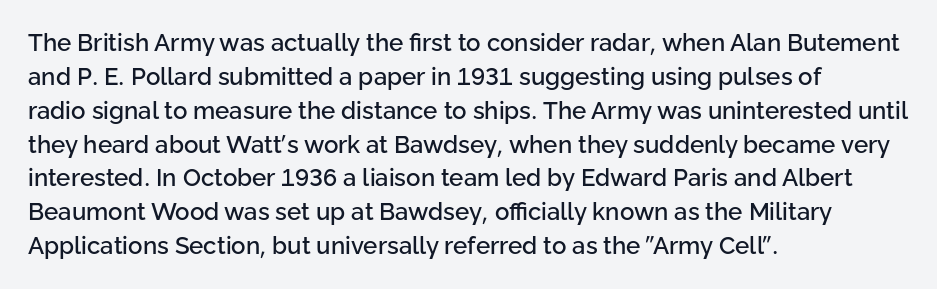
Q: Is the text italic (slanted)? A: No, it is upright.
Q: Is the text underlined? A: No.
Q: How is the paragraph aligned? A: Left-aligned.
Q: Is the spacing between letters normal or unusually wide? A: Normal.
Q: Is the spacing between lines tight, normal or loose? A: Normal.
